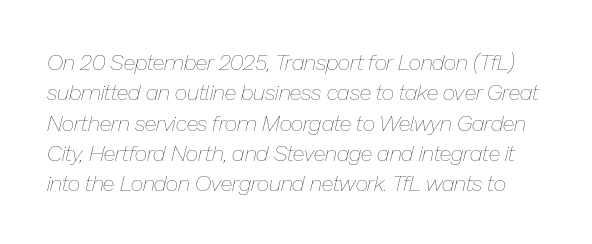
{"italic": "yes", "lean": "right", "slant_degrees": 13, "bold": "no", "underline": "no", "line_spacing": "normal", "line_spacing_ratio": 1.38, "letter_spacing": "normal", "letter_spacing_em": 0.0, "glyph_px": 22}
